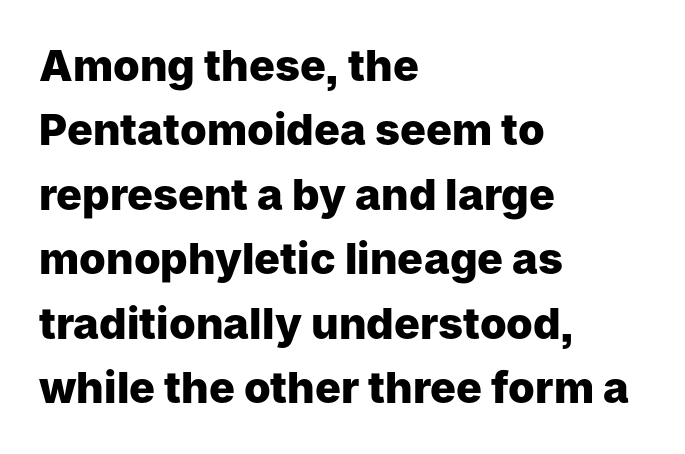
Q: Is the text bold? A: Yes.
Q: Is the text italic (slanted)? A: No, it is upright.
Q: Is the typeface a serif or a sans-serif typeface? A: Sans-serif.
Q: Is the text underlined? A: No.
Q: How is the paragraph aligned? A: Left-aligned.
Q: Is the spacing between letters normal or unusually wide? A: Normal.
Q: Is the spacing between lines tight, normal or loose? A: Normal.
Q: Width (condensed, normal, or wide)? A: Normal.
Q: Stroke contrast? A: Low.
Q: x-height? A: Medium.
Q: Monospaced? A: No.
